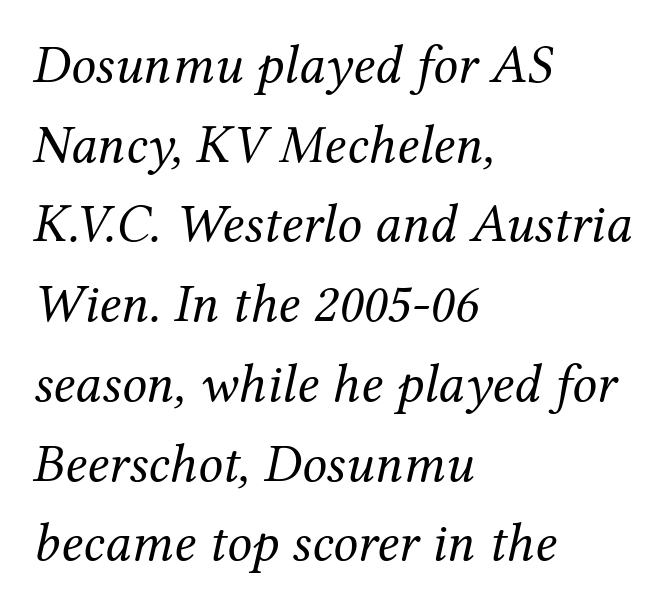
The image shows 55 px regular-weight serif type, italic (leaning right); set left-aligned, normal line spacing (1.45x), normal letter spacing, not underlined; medium stroke contrast and a medium x-height.
